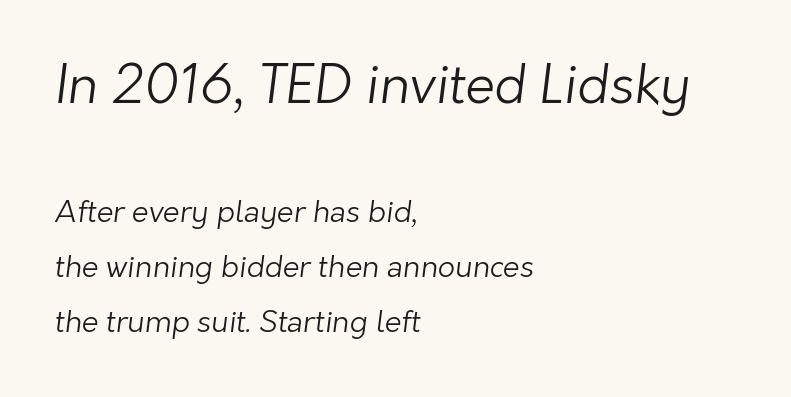
The image shows 53 px light sans-serif type; set left-aligned, line spacing 1.84x, normal letter spacing, not underlined; the first (top) block is 1.77x larger; low stroke contrast and a medium x-height.
